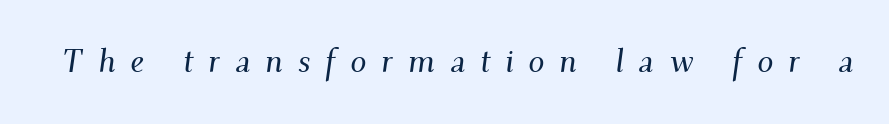
{"serif": "yes", "italic": "yes", "lean": "right", "slant_degrees": 9, "width": "normal", "stroke_contrast": "medium", "x_height": "small", "monospaced": "no", "underline": "no", "letter_spacing": "wide", "letter_spacing_em": 0.47, "glyph_px": 32}
